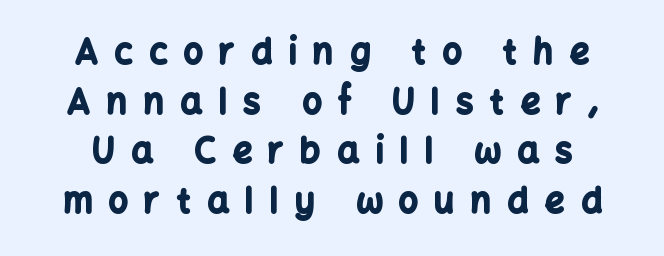
{"serif": "no", "italic": "no", "bold": "yes", "weight": "bold", "width": "normal", "stroke_contrast": "low", "x_height": "medium", "monospaced": "no", "underline": "no", "align": "center", "line_spacing": "normal", "line_spacing_ratio": 1.46, "letter_spacing": "wide", "letter_spacing_em": 0.49, "glyph_px": 34}
